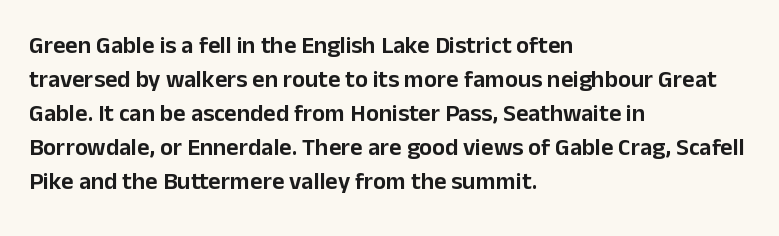
{"italic": "no", "underline": "no", "align": "left", "line_spacing": "normal", "line_spacing_ratio": 1.42, "letter_spacing": "normal", "letter_spacing_em": 0.0, "glyph_px": 24}
